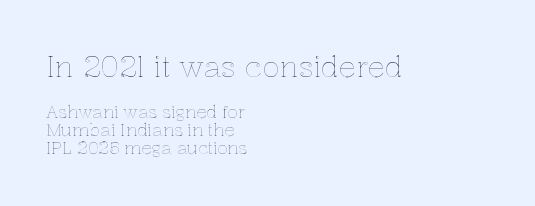
{"italic": "no", "width": "normal", "x_height": "medium", "monospaced": "no", "underline": "no", "align": "left", "line_spacing": "tight", "line_spacing_ratio": 1.06, "letter_spacing": "normal", "letter_spacing_em": 0.0, "larger_block": "first", "size_ratio": 1.71, "glyph_px": 29}
